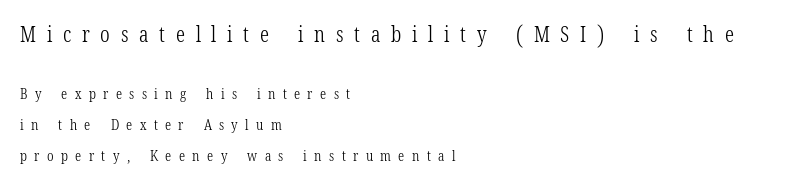
{"italic": "no", "bold": "no", "underline": "no", "align": "left", "line_spacing": "loose", "line_spacing_ratio": 2.09, "letter_spacing": "wide", "letter_spacing_em": 0.49, "larger_block": "first", "size_ratio": 1.47, "glyph_px": 22}
